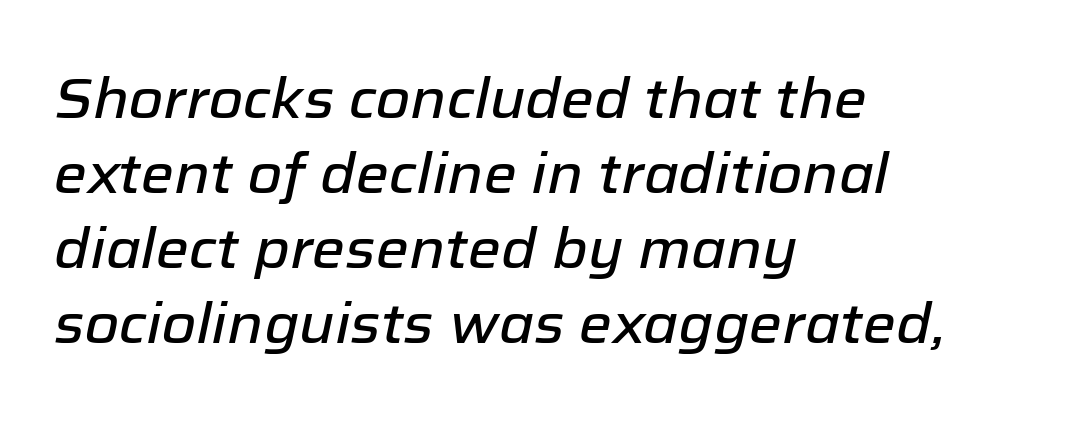
Designer's note — italics engaged. The passage is arranged the way most books set body copy — flush left. These lines are rendered in a variable-pitch font. Words appear dense and cohesive because spacing is normal. Plain, unruled lines of type.
